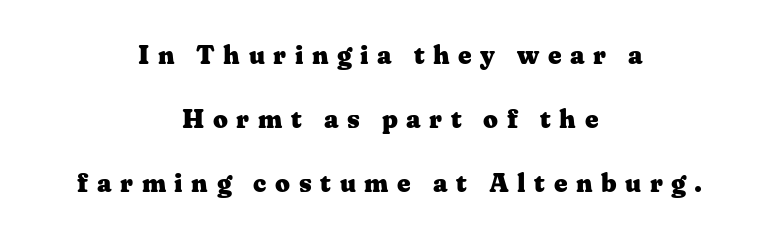
Q: Is the text bold? A: Yes.
Q: Is the text italic (slanted)? A: No, it is upright.
Q: Is the text underlined? A: No.
Q: How is the paragraph aligned? A: Centered.
Q: Is the spacing between letters normal or unusually wide? A: Unusually wide.
Q: Is the spacing between lines tight, normal or loose? A: Loose.
